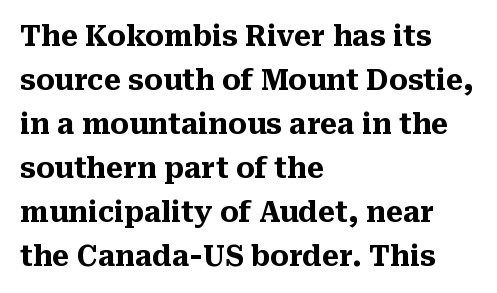
Q: Is the text bold? A: Yes.
Q: Is the text italic (slanted)? A: No, it is upright.
Q: Is the typeface a serif or a sans-serif typeface? A: Serif.
Q: Is the text underlined? A: No.
Q: How is the paragraph aligned? A: Left-aligned.
Q: Is the spacing between letters normal or unusually wide? A: Normal.
Q: Is the spacing between lines tight, normal or loose? A: Normal.
Q: Width (condensed, normal, or wide)? A: Normal.
Q: Stroke contrast? A: Medium.
Q: x-height? A: Medium.
Q: Monospaced? A: No.
